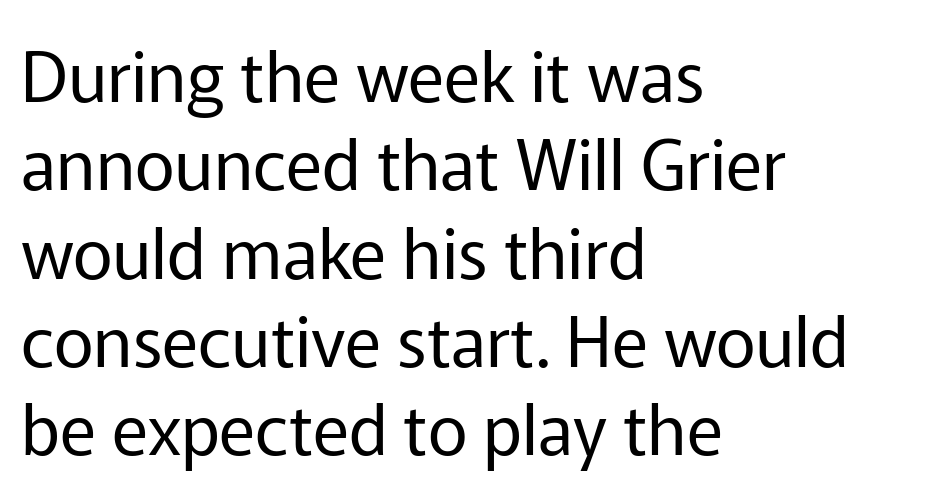
Q: Is the text bold? A: No.
Q: Is the text italic (slanted)? A: No, it is upright.
Q: Is the typeface a serif or a sans-serif typeface? A: Sans-serif.
Q: Is the text underlined? A: No.
Q: How is the paragraph aligned? A: Left-aligned.
Q: Is the spacing between letters normal or unusually wide? A: Normal.
Q: Is the spacing between lines tight, normal or loose? A: Normal.
Q: Width (condensed, normal, or wide)? A: Normal.
Q: Stroke contrast? A: Low.
Q: x-height? A: Medium.
Q: Monospaced? A: No.
